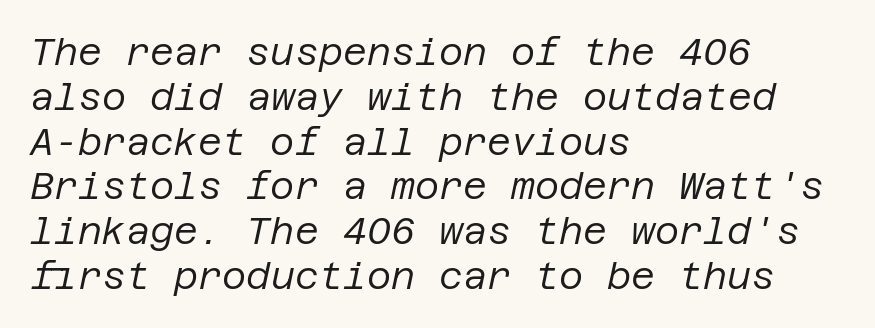
Q: Is the text bold? A: No.
Q: Is the text italic (slanted)? A: Yes, it leans right by about 12 degrees.
Q: Is the text underlined? A: No.
Q: How is the paragraph aligned? A: Left-aligned.
Q: Is the spacing between letters normal or unusually wide? A: Normal.
Q: Width (condensed, normal, or wide)? A: Normal.
Q: Stroke contrast? A: Low.
Q: x-height? A: Large.
